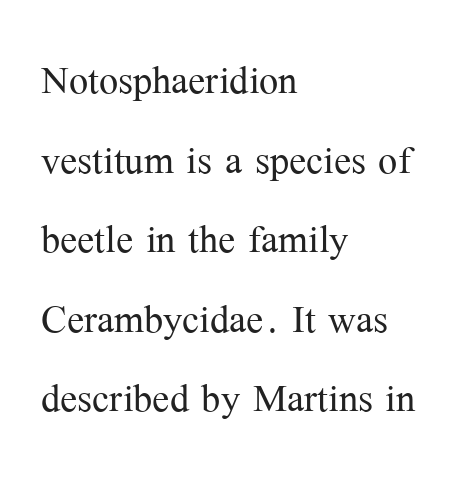
Has an underline been added? It has not. Rows of type keep a routine distance in the vertical direction. Tall strokes in this sample are plumb rather than angled. A typesetter would label this face a serif. Here the designer chose a conventional face with non-uniform glyph widths. The paragraph has a hard left edge and a soft right edge.
